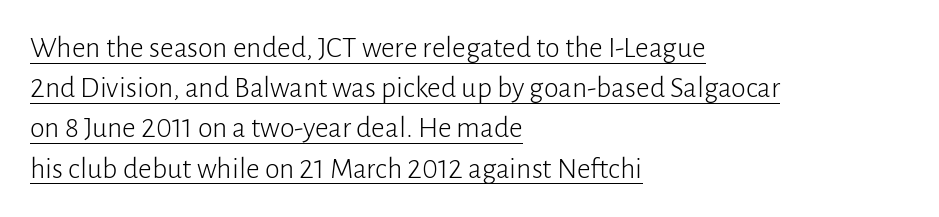
{"serif": "no", "italic": "no", "bold": "no", "weight": "light", "width": "normal", "stroke_contrast": "low", "x_height": "medium", "monospaced": "no", "underline": "yes", "align": "left", "line_spacing": "normal", "line_spacing_ratio": 1.34, "letter_spacing": "normal", "letter_spacing_em": 0.0, "glyph_px": 30}
